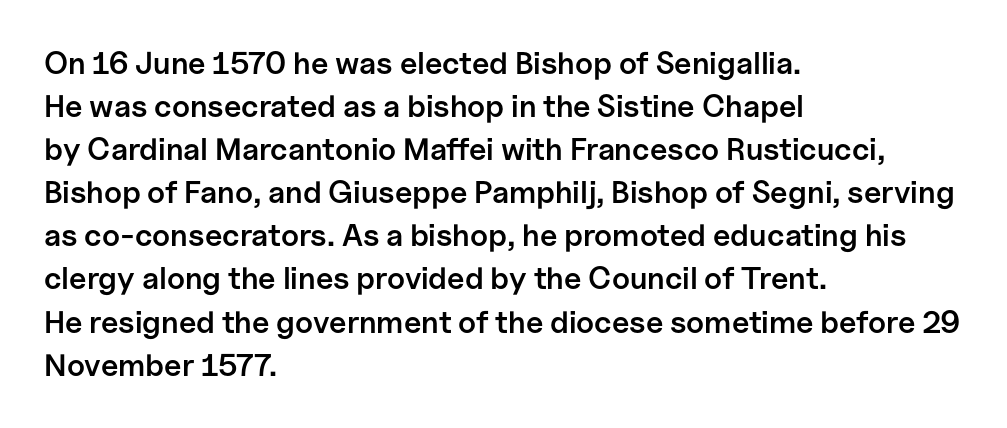
The image shows 31 px semibold sans-serif type, upright; set left-aligned, normal line spacing (1.39x), normal letter spacing, not underlined; low stroke contrast and a medium x-height.
